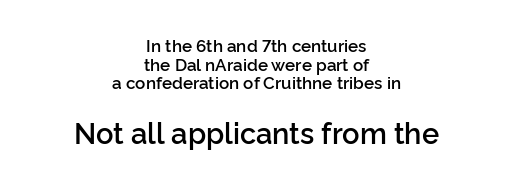
Q: Is the text bold? A: Semi-bold.
Q: Is the text italic (slanted)? A: No, it is upright.
Q: Is the typeface a serif or a sans-serif typeface? A: Sans-serif.
Q: Is the text underlined? A: No.
Q: How is the paragraph aligned? A: Centered.
Q: Is the spacing between letters normal or unusually wide? A: Normal.
Q: Is the spacing between lines tight, normal or loose? A: Tight.
Q: Which block of text is set in a larger size, the first (top) or the second (bottom)? A: The second (bottom) one.
Q: Width (condensed, normal, or wide)? A: Normal.
Q: Stroke contrast? A: Low.
Q: x-height? A: Medium.
Q: Monospaced? A: No.
